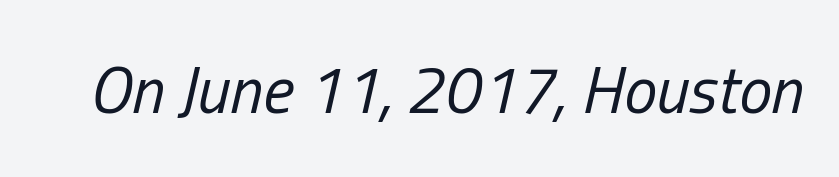
The image shows 66 px regular-weight, condensed type, italic (leaning right); set normal letter spacing, not underlined; low stroke contrast and a medium x-height.
